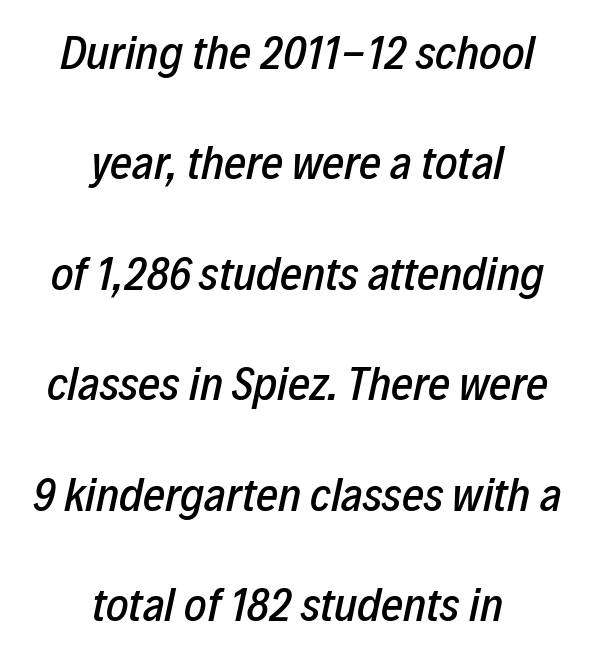
This sample is center-justified, so both line endings float freely. Underline: absent. Loosely led — the rows are spread out. The font's italic variant was chosen for this text. Looks like regular typesetting: each glyph gets only the width it needs.
